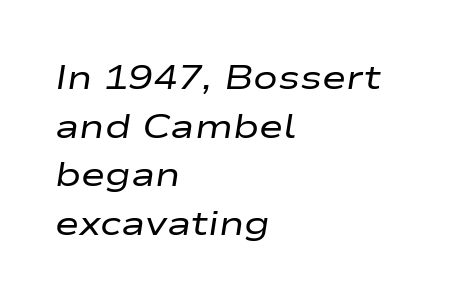
The rendering keeps characters at their native spacing. The font sits on the lighter half of the weight spectrum, regular included. The text carries the slant typical of an italic or oblique font. Note the varied advance widths — an 'i' is clearly narrower than an 'm'. Quick note: underline off.
